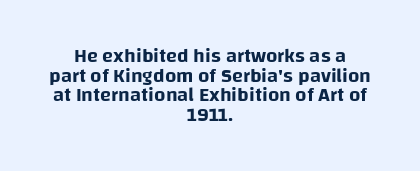
{"italic": "no", "underline": "no", "align": "center", "line_spacing": "tight", "line_spacing_ratio": 0.98, "letter_spacing": "normal", "letter_spacing_em": 0.0, "glyph_px": 20}
